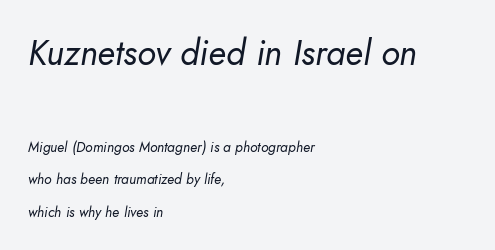
{"italic": "yes", "lean": "right", "slant_degrees": 10, "bold": "no", "weight": "regular", "width": "normal", "stroke_contrast": "low", "x_height": "small", "monospaced": "no", "underline": "no", "align": "left", "line_spacing": "loose", "line_spacing_ratio": 2.31, "letter_spacing": "normal", "letter_spacing_em": 0.0, "larger_block": "first", "size_ratio": 2.5, "glyph_px": 35}
